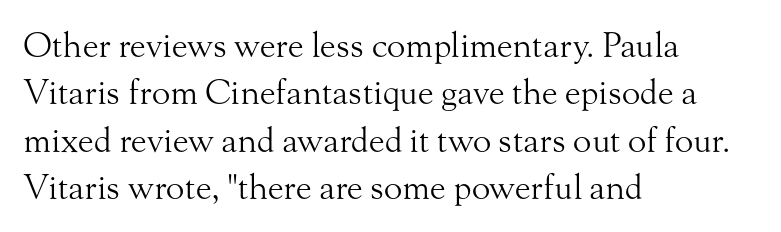
{"serif": "yes", "italic": "no", "bold": "no", "weight": "light", "width": "normal", "stroke_contrast": "medium", "x_height": "small", "monospaced": "no", "underline": "no", "align": "left", "line_spacing": "normal", "line_spacing_ratio": 1.39, "letter_spacing": "normal", "letter_spacing_em": 0.0, "glyph_px": 34}
